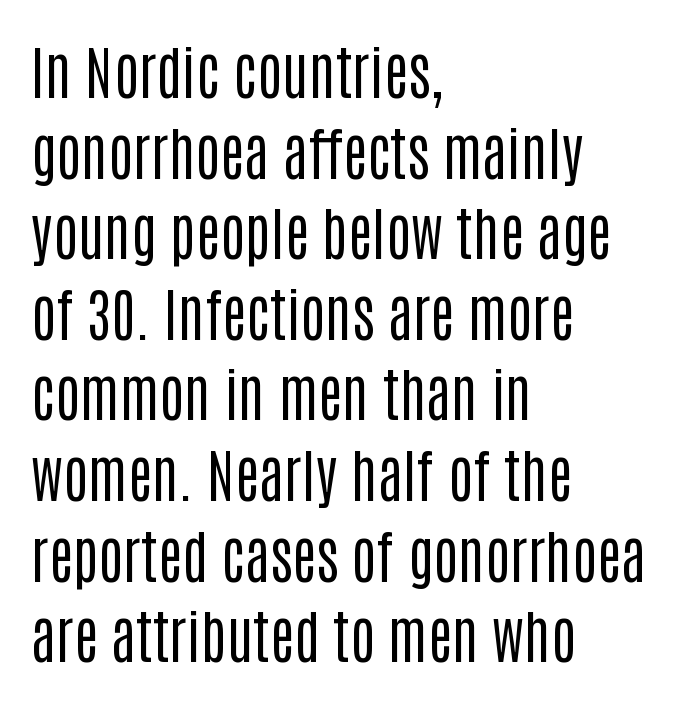
This sample uses plain, unmodified letter spacing. The passage is arranged the way most books set body copy — flush left. Lines of text with bare space underneath. The axis of the letterforms is exactly vertical.
